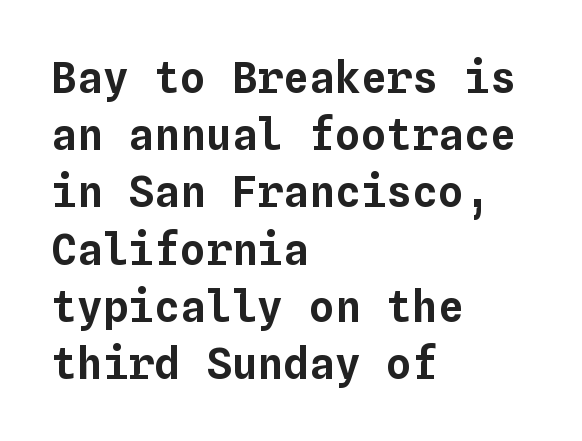
Q: Is the text italic (slanted)? A: No, it is upright.
Q: Is the text underlined? A: No.
Q: How is the paragraph aligned? A: Left-aligned.
Q: Is the spacing between letters normal or unusually wide? A: Normal.
Q: Is the spacing between lines tight, normal or loose? A: Normal.
Q: Width (condensed, normal, or wide)? A: Normal.
Q: Stroke contrast? A: Low.
Q: x-height? A: Medium.
Q: Monospaced? A: Yes.
